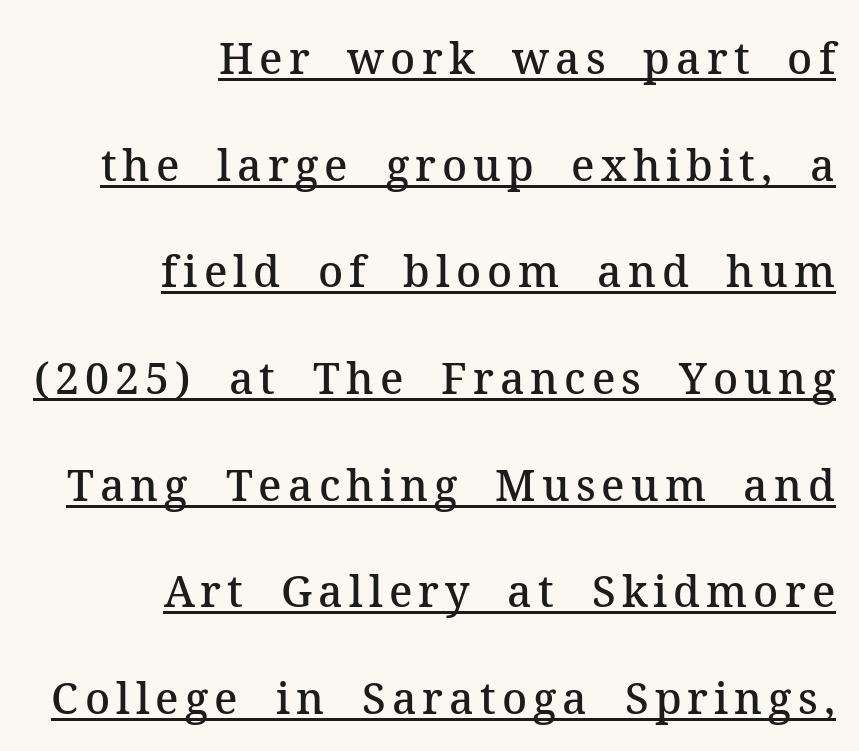
The face used here is proportionally spaced, like ordinary book or web type. Layout note: lines flush right. Every letter is mildly thick-stroked: semibold rather than bold. Italic? Not at all — the glyphs are vertical. Underlined type. The block of text is sparse from top to bottom, with ample space between rows.
